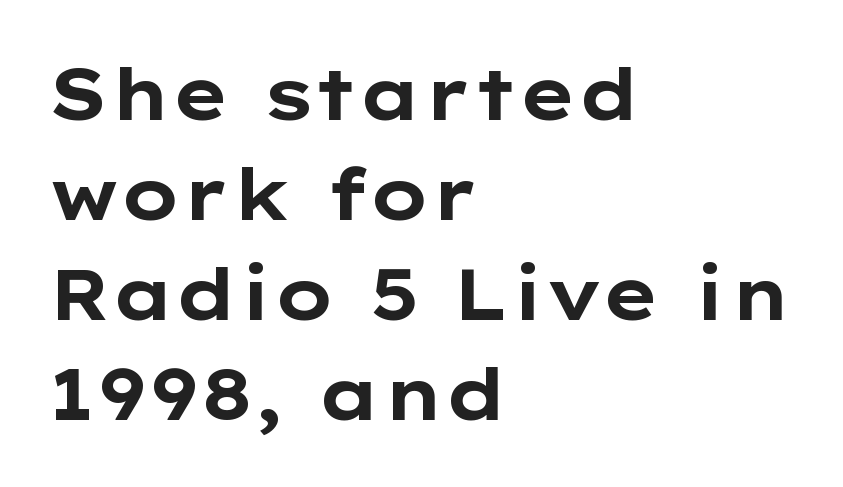
Each letter keeps its own natural width here, so spacing adapts to shape. The leading is moderate, giving the passage an even texture. Characters follow at the spacing the type designer built in. Students, this is bold: see how much ink each stroke carries. Observe the absence of serifs on each vertical stroke in this sample. Horizontal alignment here is leftward, the default for most running prose.
